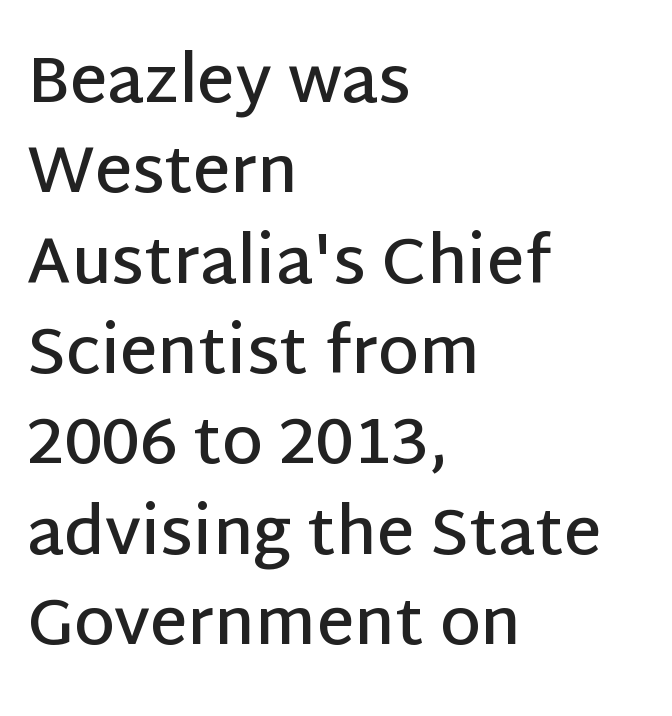
Q: Is the text bold? A: Semi-bold.
Q: Is the text italic (slanted)? A: No, it is upright.
Q: Is the typeface a serif or a sans-serif typeface? A: Sans-serif.
Q: Is the text underlined? A: No.
Q: How is the paragraph aligned? A: Left-aligned.
Q: Is the spacing between letters normal or unusually wide? A: Normal.
Q: Is the spacing between lines tight, normal or loose? A: Normal.
Q: Width (condensed, normal, or wide)? A: Normal.
Q: Stroke contrast? A: Low.
Q: x-height? A: Large.
Q: Monospaced? A: No.
